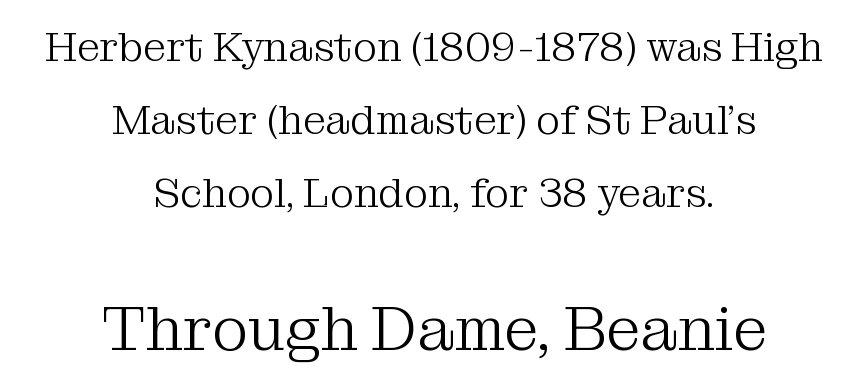
The image shows 62 px light serif type, upright; set centered, line spacing 1.78x, normal letter spacing, not underlined; the second (bottom) block is 1.51x larger; medium stroke contrast and a medium x-height.
